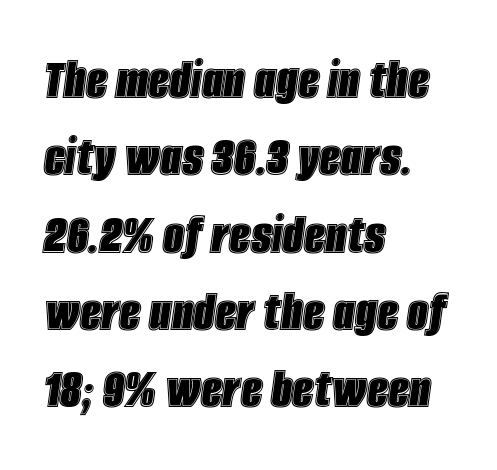
Layout note: lines flush left. Think of a printed novel: that variable character pitch is what you see here. Compared with typical paragraphs, the rows here are spaced about the same. The specimen reads as italic at a glance.
